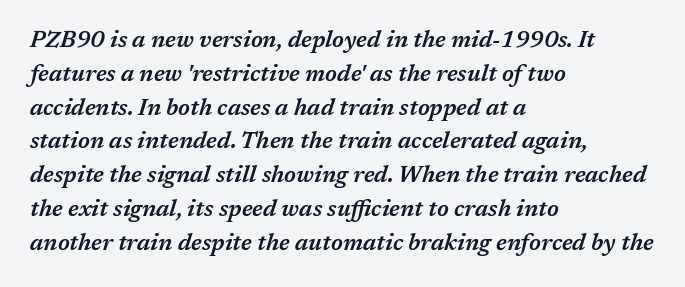
The image shows 23 px text type, italic (leaning right); set left-aligned, normal line spacing (1.47x), normal letter spacing, not underlined.
